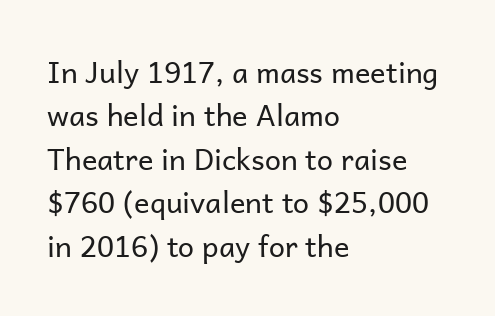
The image shows 29 px regular-weight sans-serif type, upright; set left-aligned, normal line spacing (1.5x), normal letter spacing, not underlined; low stroke contrast and a medium x-height.
